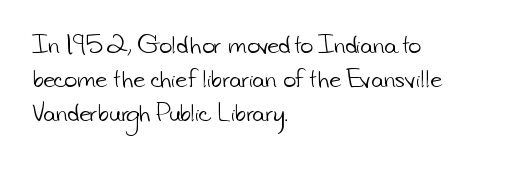
Q: Is the text bold? A: No.
Q: Is the text underlined? A: No.
Q: How is the paragraph aligned? A: Left-aligned.
Q: Is the spacing between letters normal or unusually wide? A: Normal.
Q: Is the spacing between lines tight, normal or loose? A: Normal.
